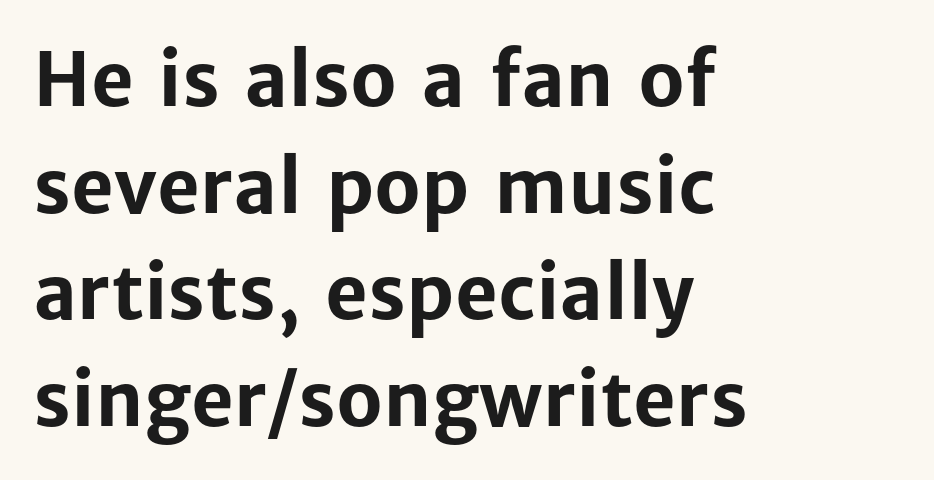
You'd pick this weight for a headline — it's a proper bold. Letter spacing: default. Casual observation: everything's shoved over to the left. These lines were composed using upright roman letters.
